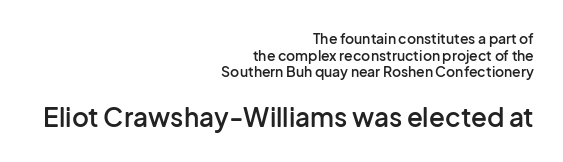
Q: Is the text bold? A: Semi-bold.
Q: Is the text italic (slanted)? A: No, it is upright.
Q: Is the text underlined? A: No.
Q: How is the paragraph aligned? A: Right-aligned.
Q: Is the spacing between letters normal or unusually wide? A: Normal.
Q: Which block of text is set in a larger size, the first (top) or the second (bottom)? A: The second (bottom) one.
